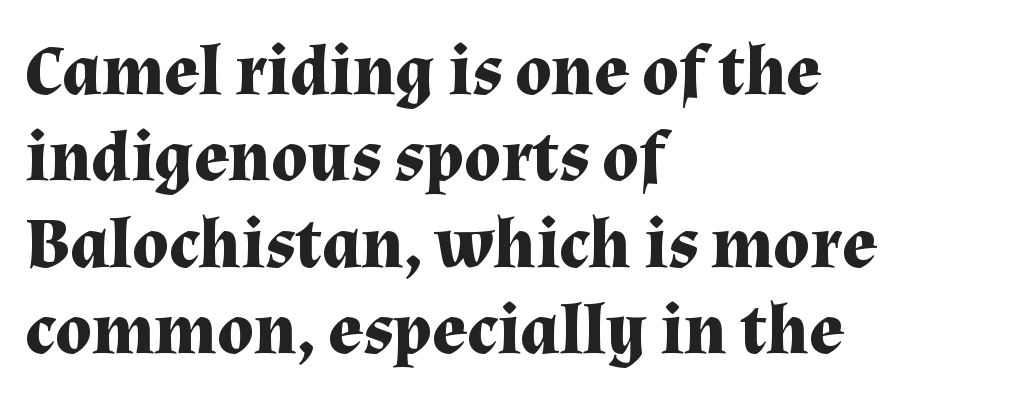
The image shows 72 px bold serif type, upright; set left-aligned, line spacing 1.2x, normal letter spacing, not underlined; medium stroke contrast and a medium x-height.
